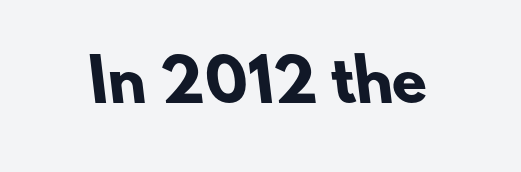
Q: Is the text bold? A: Yes.
Q: Is the typeface a serif or a sans-serif typeface? A: Sans-serif.
Q: Is the text underlined? A: No.
Q: Is the spacing between letters normal or unusually wide? A: Normal.
Q: Width (condensed, normal, or wide)? A: Normal.
Q: Stroke contrast? A: Low.
Q: x-height? A: Small.
Q: Monospaced? A: No.
